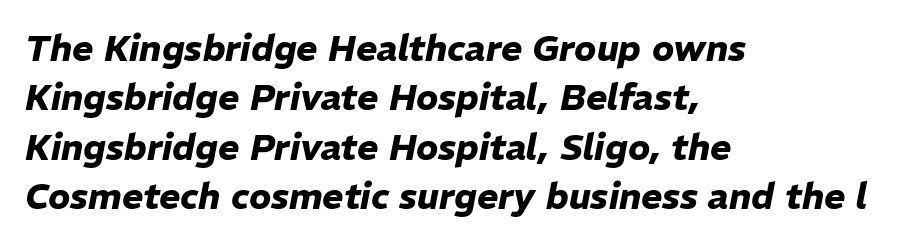
Q: Is the text bold? A: Yes.
Q: Is the text italic (slanted)? A: Yes, it leans right by about 11 degrees.
Q: Is the text underlined? A: No.
Q: How is the paragraph aligned? A: Left-aligned.
Q: Is the spacing between letters normal or unusually wide? A: Normal.
Q: Is the spacing between lines tight, normal or loose? A: Normal.
Q: Width (condensed, normal, or wide)? A: Normal.
Q: Stroke contrast? A: Low.
Q: x-height? A: Medium.
Q: Monospaced? A: No.
